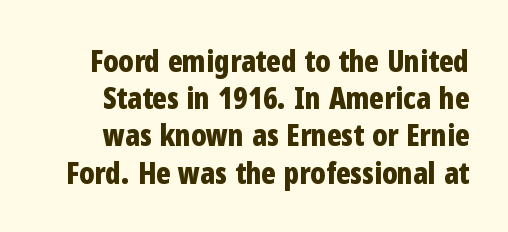
Classification — sans serif. The line texture is even and compact thanks to regular tracking. The characters look thick and weighty, a clear bold. A typesetter would call this proportional, since set widths differ per character.
